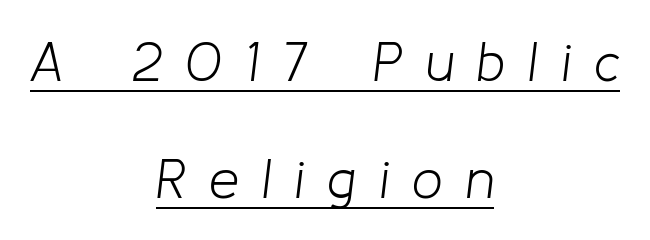
Q: Is the text bold? A: No.
Q: Is the text italic (slanted)? A: Yes, it leans right by about 8 degrees.
Q: Is the text underlined? A: Yes.
Q: How is the paragraph aligned? A: Centered.
Q: Is the spacing between letters normal or unusually wide? A: Unusually wide.
Q: Is the spacing between lines tight, normal or loose? A: Loose.
Q: Width (condensed, normal, or wide)? A: Normal.
Q: Stroke contrast? A: Low.
Q: x-height? A: Medium.
Q: Monospaced? A: No.
